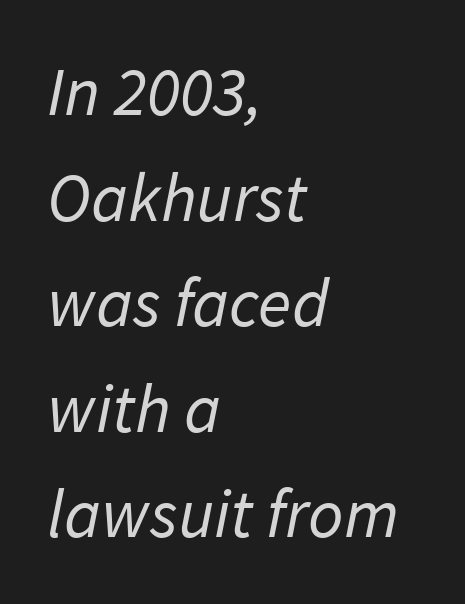
{"serif": "no", "bold": "no", "weight": "regular", "width": "normal", "stroke_contrast": "low", "x_height": "medium", "monospaced": "no", "underline": "no", "align": "left", "line_spacing": "normal", "line_spacing_ratio": 1.53, "letter_spacing": "normal", "letter_spacing_em": 0.0, "glyph_px": 69}
